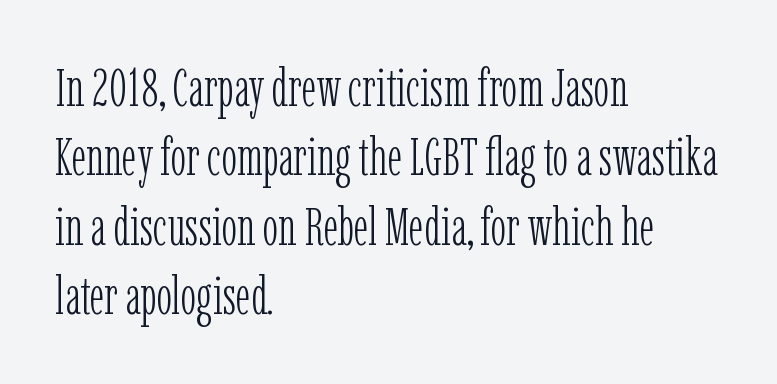
This reads as an unemphasized weight, regular at the heaviest. In terms of leading, this rendering sits right in the middle. Quick note: underline off. Every row of glyphs begins at an identical x-position on the left.
